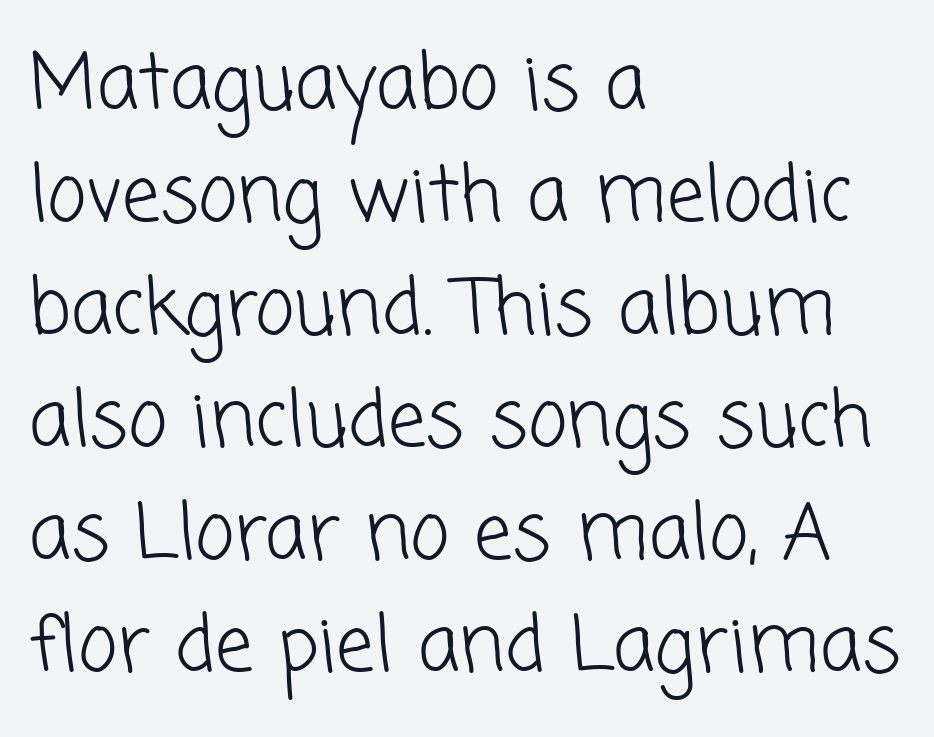
The image shows 76 px light sans-serif type; set left-aligned, normal line spacing (1.48x), normal letter spacing, not underlined; low stroke contrast and a medium x-height.
